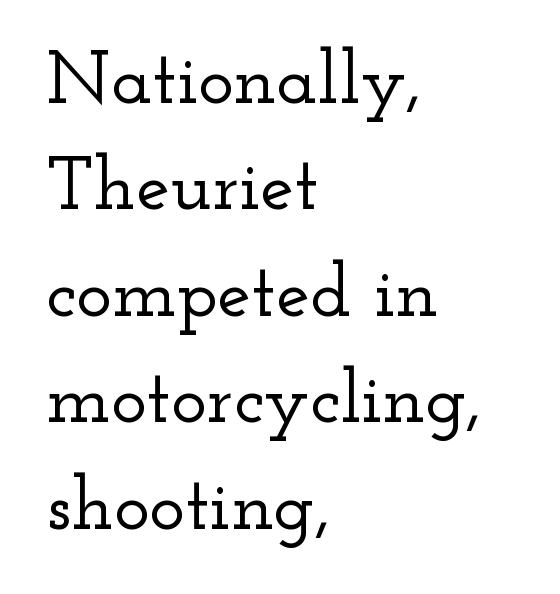
Q: Is the text italic (slanted)? A: No, it is upright.
Q: Is the typeface a serif or a sans-serif typeface? A: Serif.
Q: Is the text underlined? A: No.
Q: How is the paragraph aligned? A: Left-aligned.
Q: Is the spacing between letters normal or unusually wide? A: Normal.
Q: Is the spacing between lines tight, normal or loose? A: Normal.
Q: Width (condensed, normal, or wide)? A: Wide.
Q: Stroke contrast? A: Low.
Q: x-height? A: Small.
Q: Monospaced? A: No.
